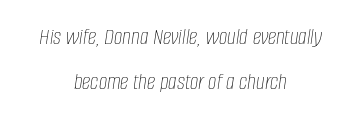
Q: Is the text bold? A: No.
Q: Is the text italic (slanted)? A: Yes, it leans right by about 8 degrees.
Q: Is the text underlined? A: No.
Q: How is the paragraph aligned? A: Centered.
Q: Is the spacing between letters normal or unusually wide? A: Normal.
